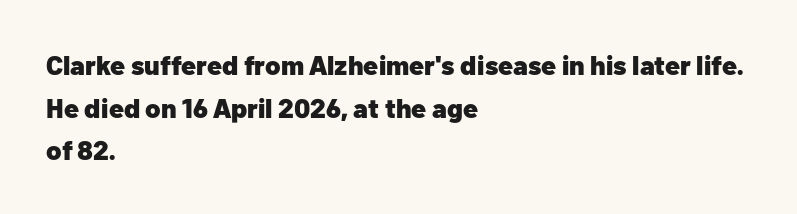
{"italic": "no", "bold": "yes", "underline": "no", "align": "left", "line_spacing": "normal", "line_spacing_ratio": 1.58, "letter_spacing": "normal", "letter_spacing_em": 0.0, "glyph_px": 27}
